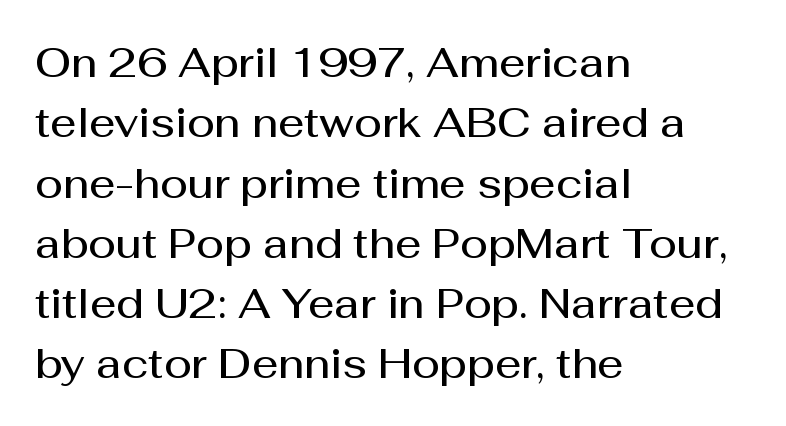
In CSS terms this would be text-align: left. The strip under each line holds only bare page. Bold? Not quite — semibold, heavier than regular but stopping short. The letters stand upright; this is a roman face.
